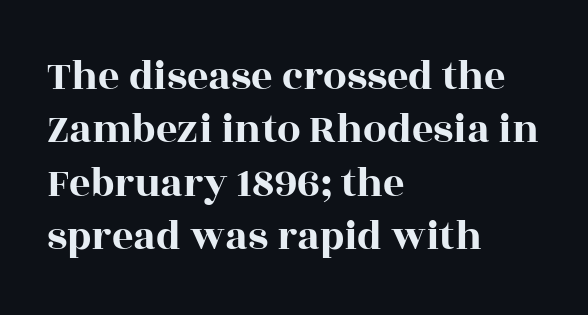
Q: Is the text italic (slanted)? A: No, it is upright.
Q: Is the typeface a serif or a sans-serif typeface? A: Serif.
Q: Is the text underlined? A: No.
Q: How is the paragraph aligned? A: Left-aligned.
Q: Is the spacing between letters normal or unusually wide? A: Normal.
Q: Is the spacing between lines tight, normal or loose? A: Normal.
Q: Width (condensed, normal, or wide)? A: Wide.
Q: x-height? A: Large.
Q: Monospaced? A: No.
